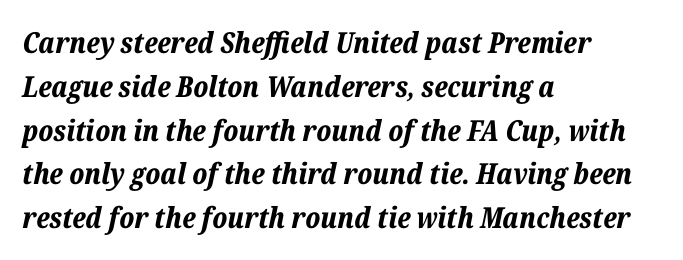
Q: Is the text bold? A: Yes.
Q: Is the text italic (slanted)? A: Yes, it leans right by about 12 degrees.
Q: Is the text underlined? A: No.
Q: How is the paragraph aligned? A: Left-aligned.
Q: Is the spacing between letters normal or unusually wide? A: Normal.
Q: Is the spacing between lines tight, normal or loose? A: Normal.
Q: Width (condensed, normal, or wide)? A: Normal.
Q: Stroke contrast? A: Low.
Q: x-height? A: Medium.
Q: Monospaced? A: No.
